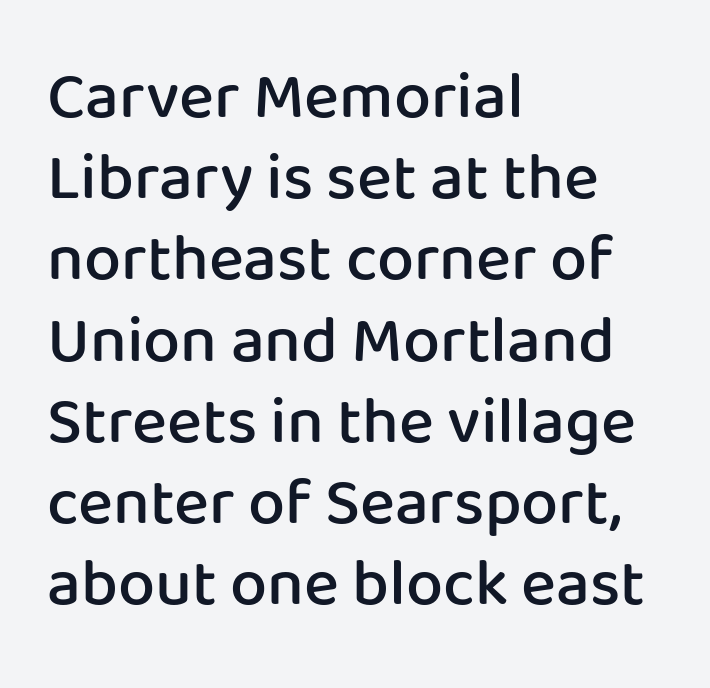
{"serif": "no", "italic": "no", "bold": "semi", "weight": "semibold", "width": "normal", "stroke_contrast": "low", "x_height": "medium", "monospaced": "no", "underline": "no", "align": "left", "line_spacing_ratio": 1.23, "letter_spacing": "normal", "letter_spacing_em": 0.0, "glyph_px": 66}
